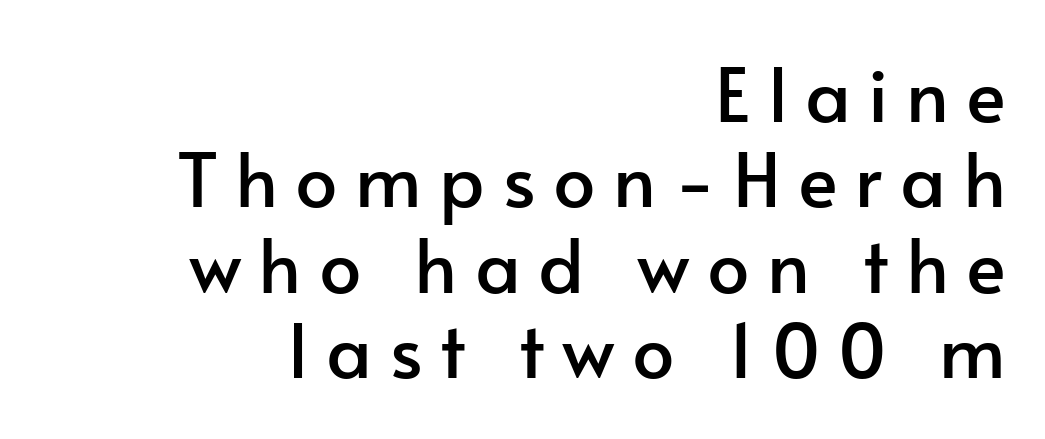
The image shows 75 px sans-serif type, upright; set right-aligned, tight line spacing (1.14x), unusually wide letter spacing (+0.23 em), not underlined; low stroke contrast and a small x-height.
